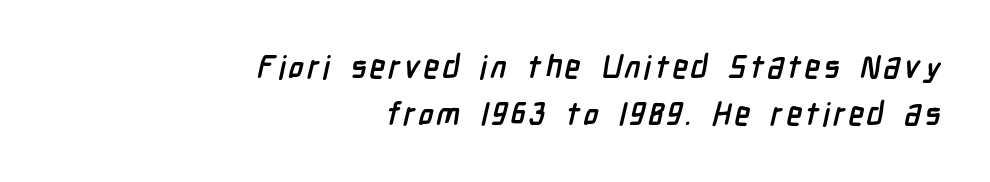
The lines sit at an ordinary, default distance from one another. This sample is right-justified, so line beginnings fall wherever the words allow. Decoration check: the copy has no underline. A full-strength bold gives these letters their thick strokes.
